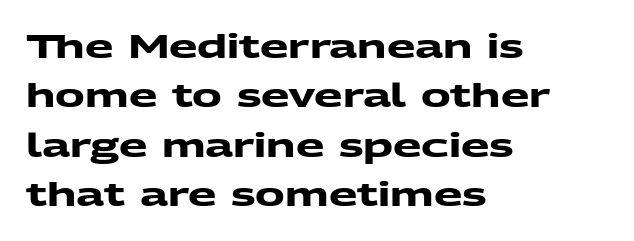
Q: Is the text bold? A: Yes.
Q: Is the typeface a serif or a sans-serif typeface? A: Sans-serif.
Q: Is the text underlined? A: No.
Q: How is the paragraph aligned? A: Left-aligned.
Q: Is the spacing between letters normal or unusually wide? A: Normal.
Q: Is the spacing between lines tight, normal or loose? A: Normal.
Q: Width (condensed, normal, or wide)? A: Wide.
Q: Stroke contrast? A: Medium.
Q: x-height? A: Medium.
Q: Monospaced? A: No.
